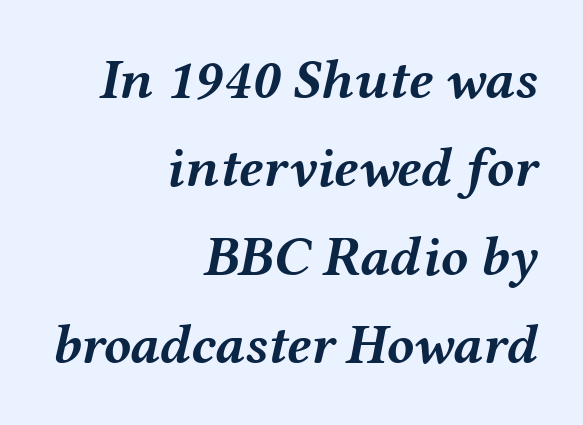
The lines in this sample share a right terminus and differ only in where they begin. On the weight axis this lands at bold, roughly 700. The designer left line spacing at the default. Characters follow at the spacing the type designer built in.
